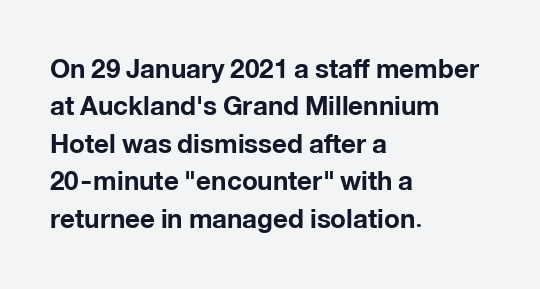
{"italic": "no", "bold": "yes", "underline": "no", "align": "left", "line_spacing": "normal", "line_spacing_ratio": 1.44, "letter_spacing": "normal", "letter_spacing_em": 0.0, "glyph_px": 26}
